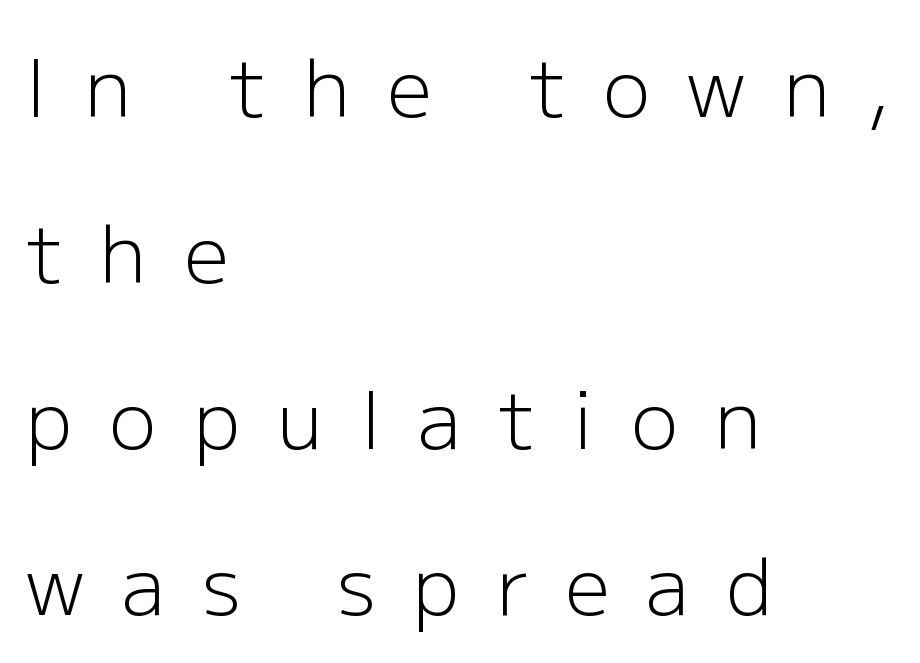
Visually the block forms a straight wall on the left and a jagged coastline on the right. The rendering inserts visible extra space after every character. A light-to-regular cut is what we see here. Letters rest on an invisible, unmarked baseline. You could not count columns in this text — the font is proportionally spaced.
